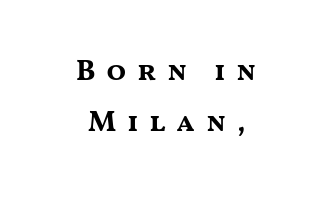
The setting favours the middle, as headings and verse often do. The passage shown is typed in a proportional face where columns would drift. No italicization has been applied; the sample stays upright. Each glyph is drawn with heavy, bold strokes. The line texture is sparse and dotted thanks to wide tracking.
